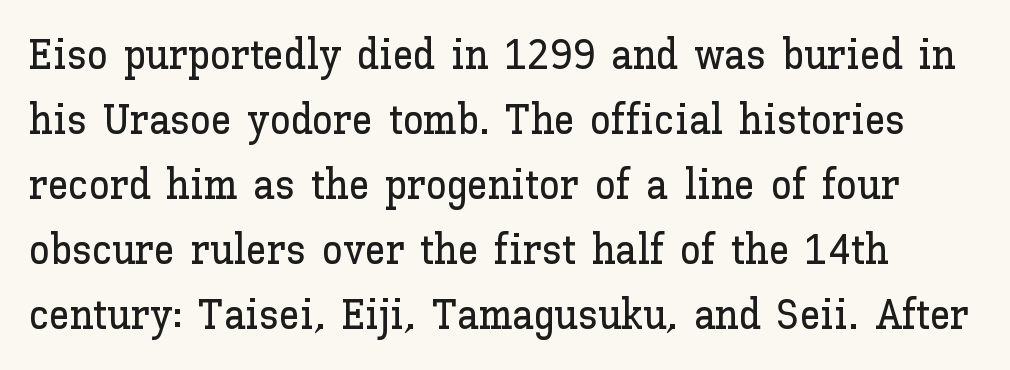
The image shows 42 px text type, upright; set normal line spacing (1.55x), normal letter spacing, not underlined; low stroke contrast and a medium x-height.
